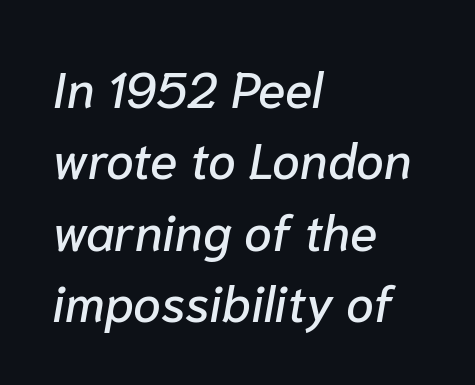
{"italic": "yes", "lean": "right", "slant_degrees": 10, "width": "normal", "stroke_contrast": "low", "x_height": "medium", "monospaced": "no", "underline": "no", "align": "left", "line_spacing": "normal", "line_spacing_ratio": 1.43, "letter_spacing": "normal", "letter_spacing_em": 0.0, "glyph_px": 50}
